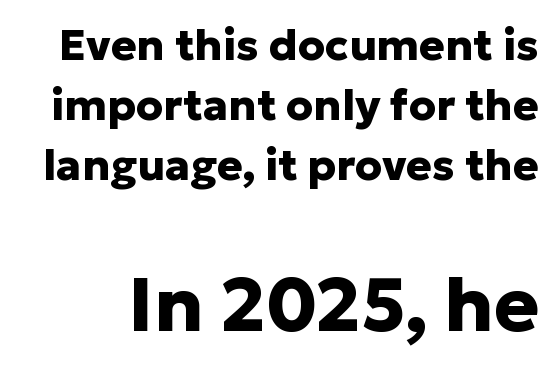
Q: Is the text bold? A: Yes.
Q: Is the text italic (slanted)? A: No, it is upright.
Q: Is the typeface a serif or a sans-serif typeface? A: Sans-serif.
Q: Is the text underlined? A: No.
Q: Is the spacing between letters normal or unusually wide? A: Normal.
Q: Is the spacing between lines tight, normal or loose? A: Normal.
Q: Which block of text is set in a larger size, the first (top) or the second (bottom)? A: The second (bottom) one.
Q: Width (condensed, normal, or wide)? A: Normal.
Q: Stroke contrast? A: Low.
Q: x-height? A: Medium.
Q: Monospaced? A: No.
